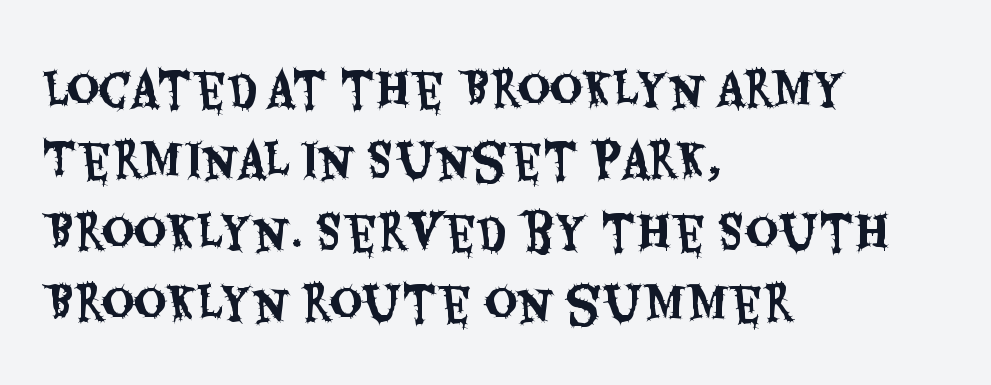
Notice how the stems are strictly vertical — no italics here. The designer went with a sans here, leaving each stem footless. Baseline-to-baseline distance is the conventional proportion of letter height. The letters sit at their default tracking, neither squeezed nor spread. Spacing verdict: proportional, widths tailored to each character.
